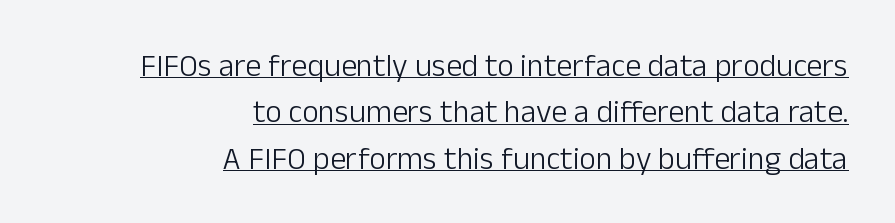
The image shows 32 px light sans-serif type, upright; set right-aligned, normal line spacing (1.45x), normal letter spacing, underlined; low stroke contrast and a medium x-height.
